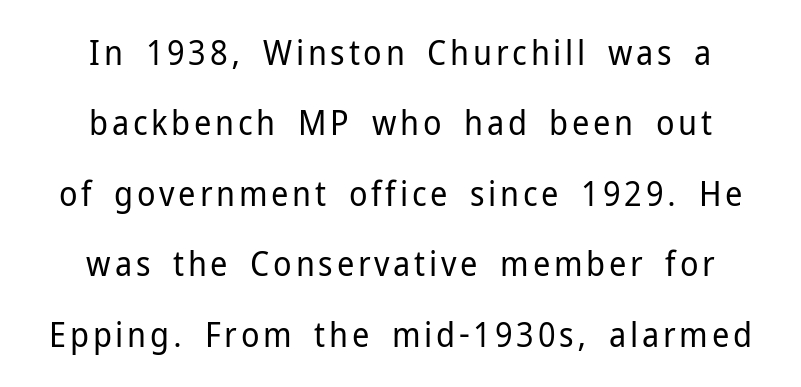
The text was rendered using a sans face with plain stroke endings. These glyphs show unthickened strokes, regular width or finer. Each new line begins a long way beneath the previous one. Horizontal alignment here is central, giving a formal, balanced look. Descender tails drop into unmarked territory.
